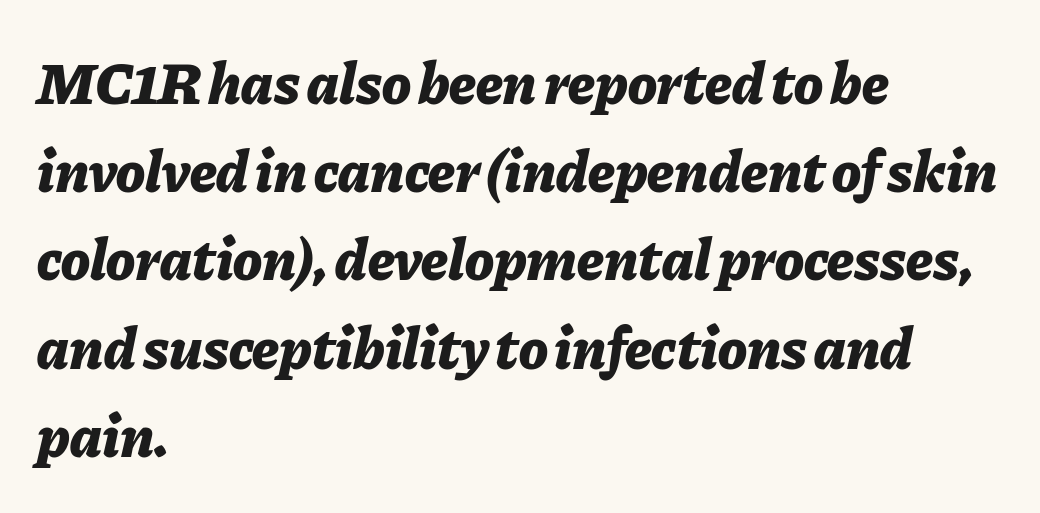
These lines are rendered in a variable-pitch font. Students, this is bold: see how much ink each stroke carries. Glance below the letters and you will spot only blank space. In CSS terms this would be text-align: left.
